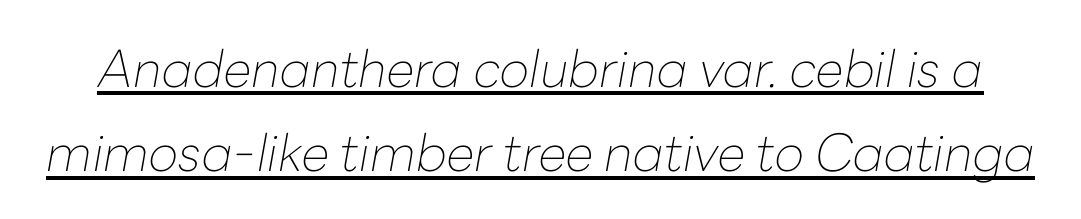
Q: Is the text bold? A: No.
Q: Is the text italic (slanted)? A: Yes, it leans right by about 10 degrees.
Q: Is the text underlined? A: Yes.
Q: Is the spacing between letters normal or unusually wide? A: Normal.
Q: Is the spacing between lines tight, normal or loose? A: Normal.
Q: Width (condensed, normal, or wide)? A: Normal.
Q: Stroke contrast? A: Low.
Q: x-height? A: Medium.
Q: Monospaced? A: No.
